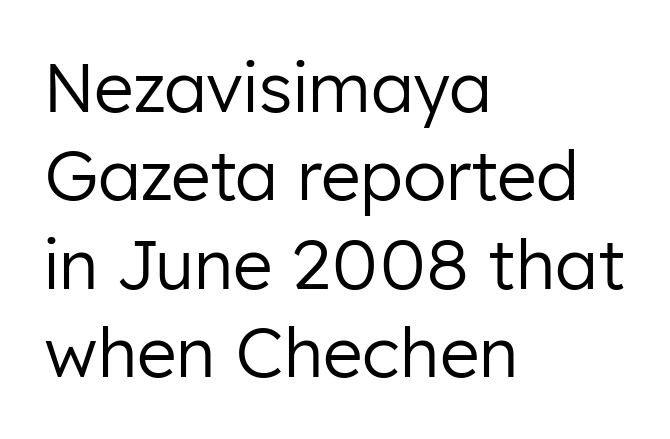
Q: Is the text bold? A: No.
Q: Is the text italic (slanted)? A: No, it is upright.
Q: Is the typeface a serif or a sans-serif typeface? A: Sans-serif.
Q: Is the text underlined? A: No.
Q: How is the paragraph aligned? A: Left-aligned.
Q: Is the spacing between letters normal or unusually wide? A: Normal.
Q: Is the spacing between lines tight, normal or loose? A: Normal.
Q: Width (condensed, normal, or wide)? A: Normal.
Q: Stroke contrast? A: Low.
Q: x-height? A: Medium.
Q: Monospaced? A: No.
